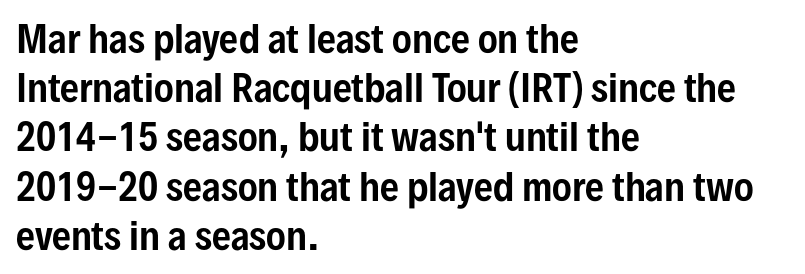
The designer left line spacing at the default. These lines keep a tight, regular rhythm from letter to letter. You could not count columns in this text — the font is proportionally spaced. In CSS terms this would be text-align: left. In terms of letterform style, serifs are entirely absent. Descender tails drop into unmarked territory.
